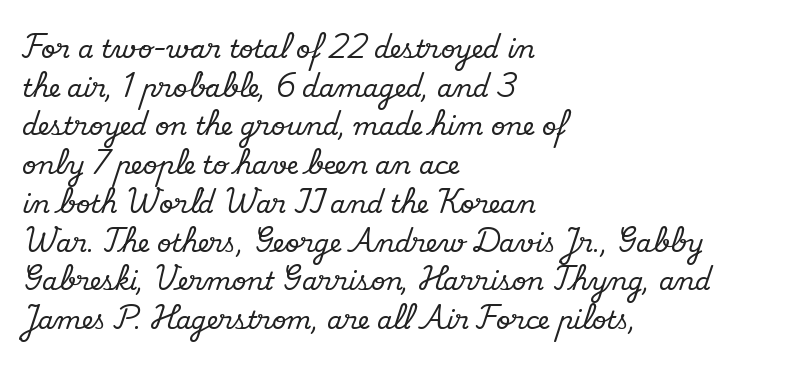
{"underline": "no", "align": "left", "line_spacing": "normal", "line_spacing_ratio": 1.55, "letter_spacing": "normal", "letter_spacing_em": 0.0, "glyph_px": 25}
